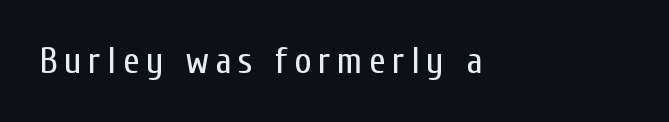
Descenders are the only things crossing below the line. Serifs: no, the terminals of the letterforms are clean. Weight class: somewhere from thin through regular. Notice how the stems are strictly vertical — no italics here.
